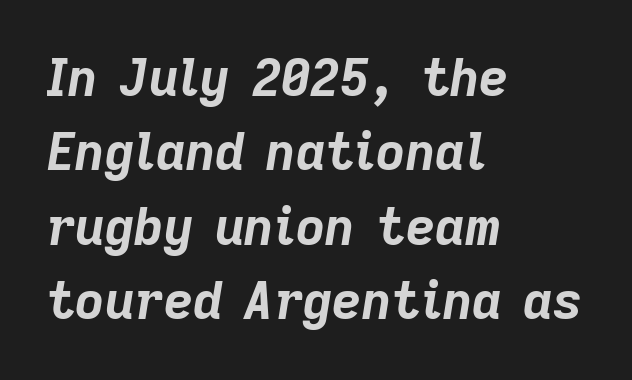
Every letter is thick-stroked: bold, no question. The space directly below the letters is spotless. Think of a printed novel: that variable character pitch is what you see here. Every row of glyphs begins at an identical x-position on the left. Caption: standard tracking, unaltered.
